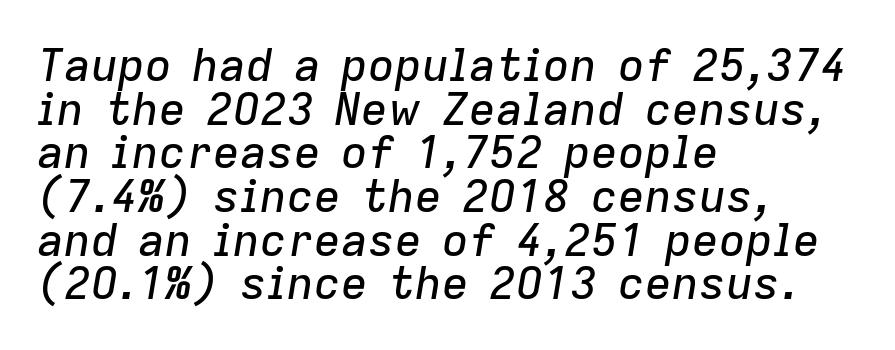
Q: Is the text italic (slanted)? A: Yes, it leans right by about 9 degrees.
Q: Is the text underlined? A: No.
Q: How is the paragraph aligned? A: Left-aligned.
Q: Is the spacing between letters normal or unusually wide? A: Normal.
Q: Is the spacing between lines tight, normal or loose? A: Tight.
Q: Width (condensed, normal, or wide)? A: Normal.
Q: Stroke contrast? A: Low.
Q: x-height? A: Medium.
Q: Monospaced? A: No.
